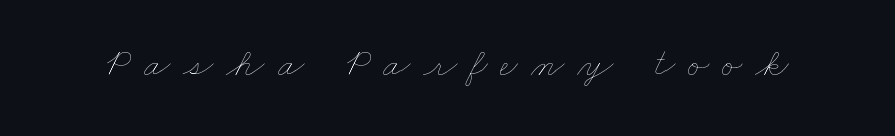
Q: Is the text bold? A: No.
Q: Is the text underlined? A: No.
Q: Is the spacing between letters normal or unusually wide? A: Unusually wide.
Q: Width (condensed, normal, or wide)? A: Wide.
Q: Stroke contrast? A: Low.
Q: x-height? A: Small.
Q: Monospaced? A: No.
